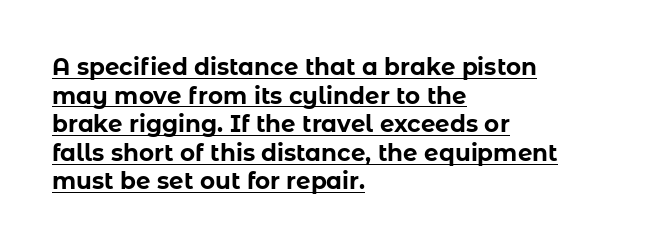
The rendered words wear a rule along their underside. The sample has been set heavy, in full bold. Unlike italic type, these characters show no tilt at all. The rendering keeps characters at their native spacing.
